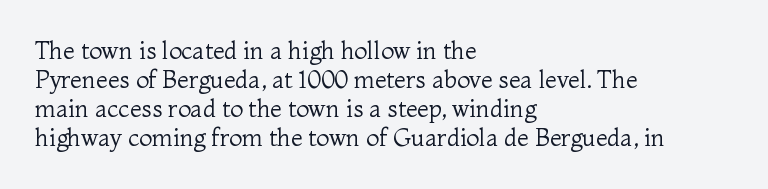
Q: Is the text bold? A: No.
Q: Is the text italic (slanted)? A: No, it is upright.
Q: Is the text underlined? A: No.
Q: How is the paragraph aligned? A: Left-aligned.
Q: Is the spacing between letters normal or unusually wide? A: Normal.
